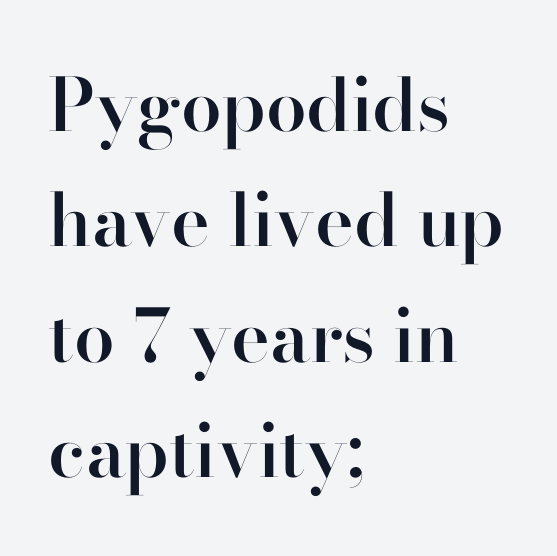
Italic? Not at all — the glyphs are vertical. Typographically, this falls in the serif category. The passage shown is typed in a proportional face where columns would drift. What stands out about the letter spacing? Nothing — it is the standard amount. The sample has been set in demibold, a notch under bold.
